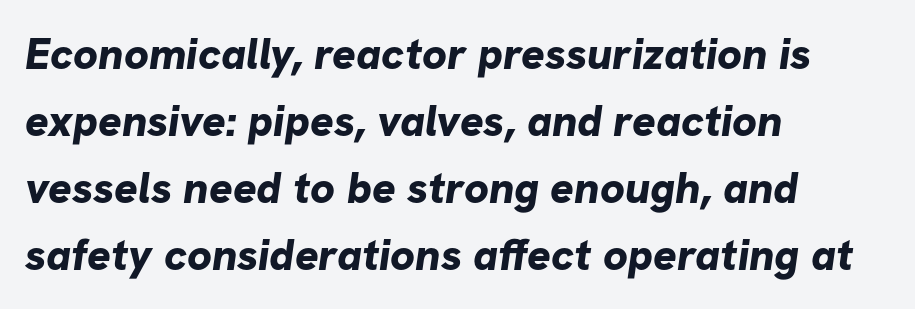
{"serif": "no", "bold": "yes", "weight": "bold", "width": "normal", "stroke_contrast": "low", "x_height": "medium", "monospaced": "no", "underline": "no", "align": "left", "line_spacing": "normal", "line_spacing_ratio": 1.52, "letter_spacing": "normal", "letter_spacing_em": 0.0, "glyph_px": 44}
